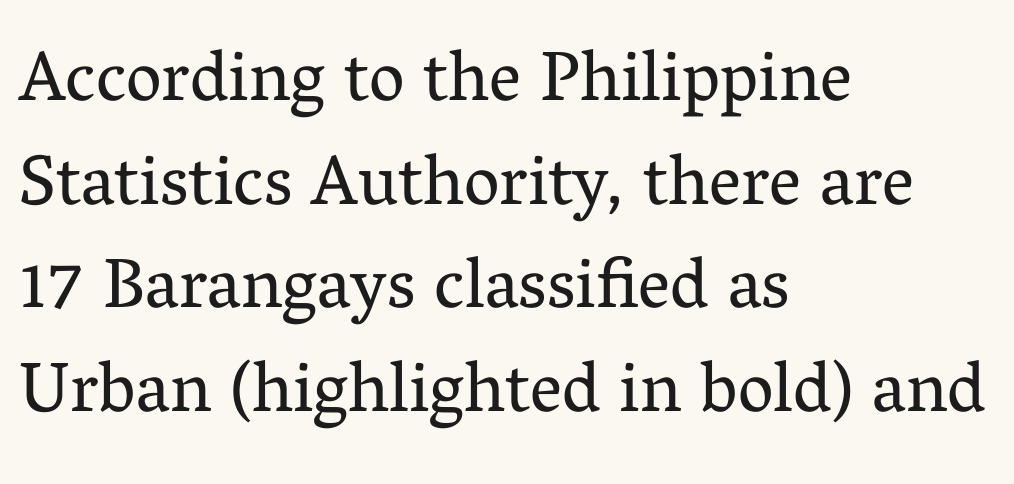
Look at the bottom of the vertical strokes: they flare into serifs here. The face looks like a standard text weight, possibly lighter. Regarding leading, the lines here are spaced in the standard way. Honestly, there is no underline to notice here at all.
